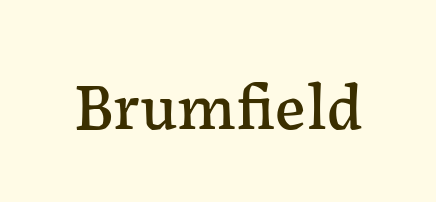
Spacing between characters is what you'd get straight out of the box. The rendering uses natural spacing where letterforms have individual widths. Check the space under the baseline: it is left empty. A typesetter would label this face a serif. The typography opts for an upright posture over an oblique one.
